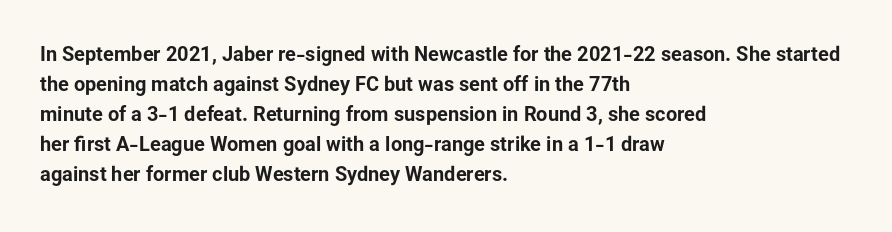
The image shows 20 px bold type, upright; set left-aligned, normal line spacing (1.5x), normal letter spacing, not underlined.
